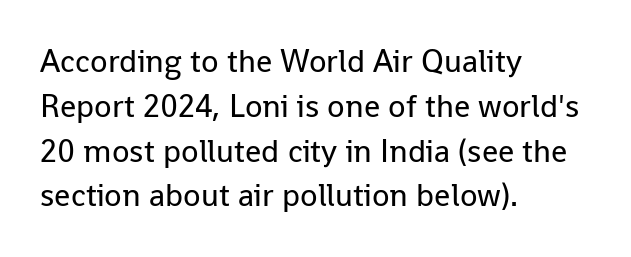
The image shows 32 px regular-weight sans-serif type, upright; set left-aligned, normal line spacing (1.4x), normal letter spacing, not underlined; low stroke contrast and a medium x-height.
